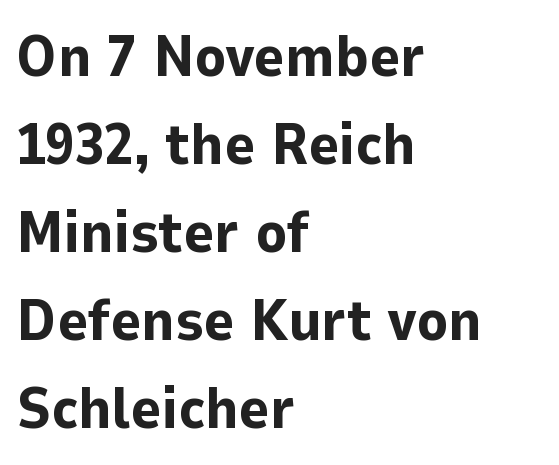
The area under the type is left untouched. Between one letter and the next there's only the usual sliver of space. Posture: straight, roman, zero tilt. Is this a sans? Yes — the strokes have no serifs.
